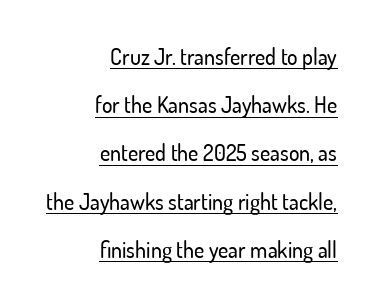
The image shows 22 px text type, upright; set right-aligned, loose line spacing (2.19x), normal letter spacing, underlined.
